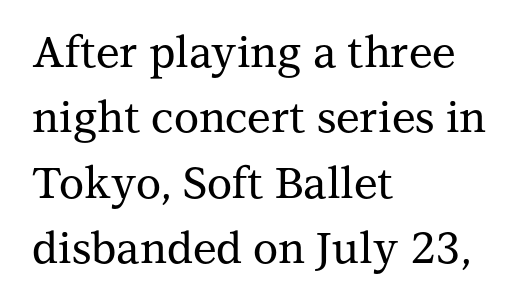
The image shows 43 px serif type, upright; set left-aligned, normal line spacing (1.52x), normal letter spacing, not underlined; medium stroke contrast and a medium x-height.
